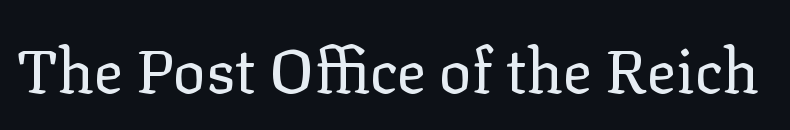
Q: Is the text bold? A: No.
Q: Is the text italic (slanted)? A: No, it is upright.
Q: Is the typeface a serif or a sans-serif typeface? A: Serif.
Q: Is the text underlined? A: No.
Q: Is the spacing between letters normal or unusually wide? A: Normal.
Q: Width (condensed, normal, or wide)? A: Normal.
Q: Stroke contrast? A: Low.
Q: x-height? A: Medium.
Q: Monospaced? A: No.
